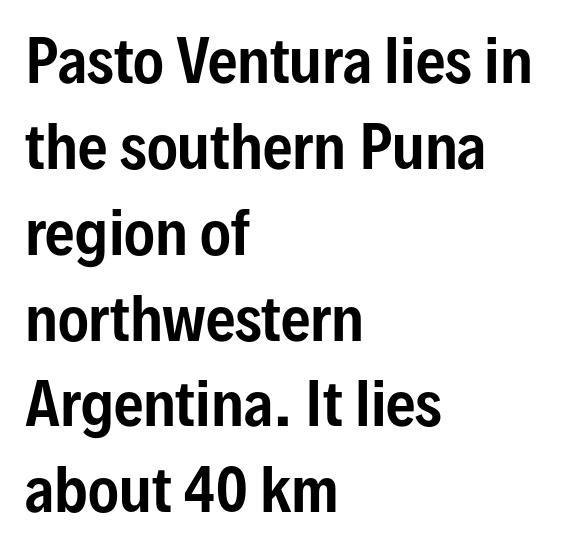
Q: Is the text italic (slanted)? A: No, it is upright.
Q: Is the typeface a serif or a sans-serif typeface? A: Sans-serif.
Q: Is the text underlined? A: No.
Q: How is the paragraph aligned? A: Left-aligned.
Q: Is the spacing between letters normal or unusually wide? A: Normal.
Q: Is the spacing between lines tight, normal or loose? A: Normal.
Q: Width (condensed, normal, or wide)? A: Condensed.
Q: Stroke contrast? A: Low.
Q: x-height? A: Medium.
Q: Monospaced? A: No.
